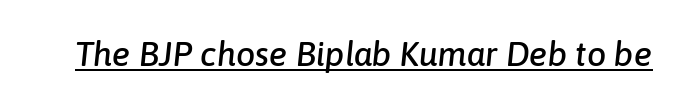
Q: Is the text italic (slanted)? A: Yes, it leans right by about 6 degrees.
Q: Is the text underlined? A: Yes.
Q: Is the spacing between letters normal or unusually wide? A: Normal.
Q: Width (condensed, normal, or wide)? A: Normal.
Q: Stroke contrast? A: Low.
Q: x-height? A: Medium.
Q: Monospaced? A: No.
